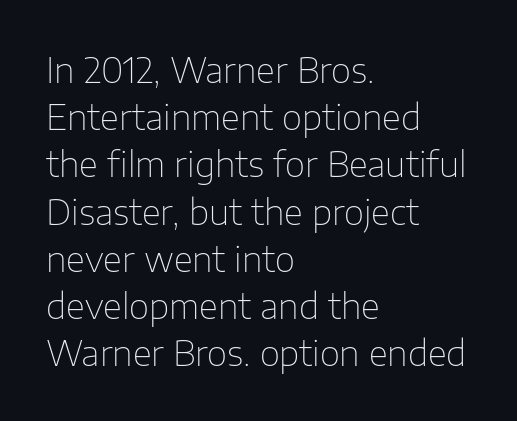
Nope, not italic — everything's standing straight. Is the letter spacing exaggerated? No — it looks like the ordinary default. Proportional: the letters do not fall into vertical columns. The rendering uses a moderate line-height, typical for paragraphs.
